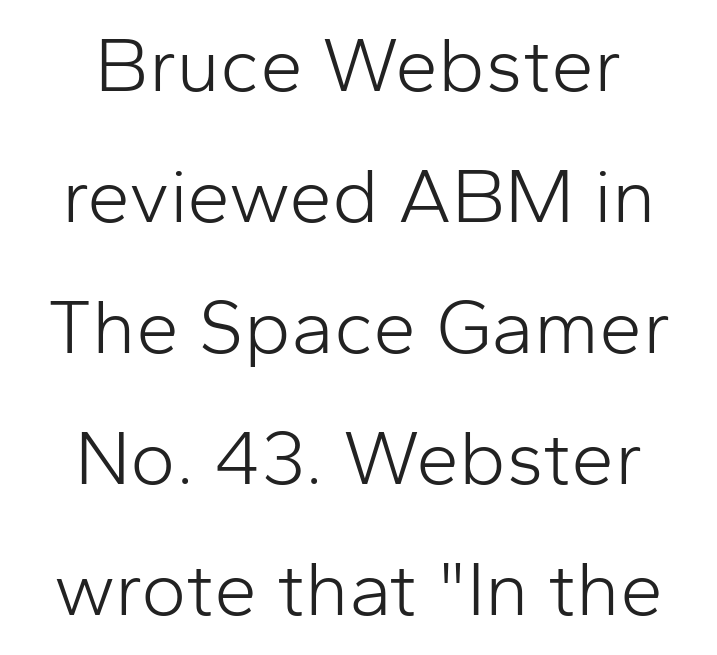
Q: Is the text bold? A: No.
Q: Is the text italic (slanted)? A: No, it is upright.
Q: Is the typeface a serif or a sans-serif typeface? A: Sans-serif.
Q: Is the text underlined? A: No.
Q: How is the paragraph aligned? A: Centered.
Q: Is the spacing between letters normal or unusually wide? A: Normal.
Q: Is the spacing between lines tight, normal or loose? A: Normal.
Q: Width (condensed, normal, or wide)? A: Normal.
Q: Stroke contrast? A: Low.
Q: x-height? A: Medium.
Q: Monospaced? A: No.
